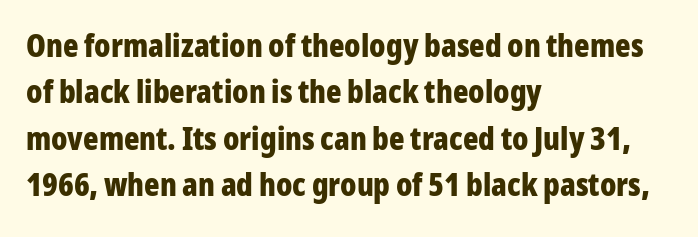
The image shows 32 px bold, condensed sans-serif type, upright; set left-aligned, normal line spacing (1.45x), normal letter spacing, not underlined; low stroke contrast and a medium x-height.
